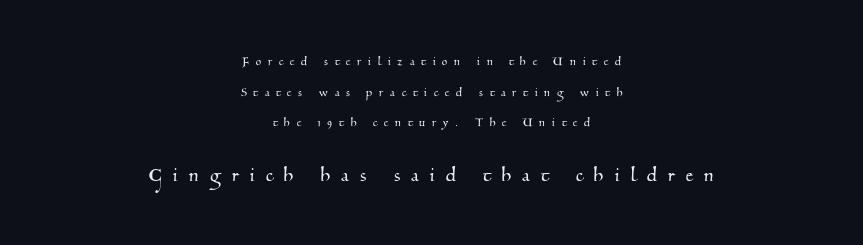
{"underline": "no", "align": "center", "line_spacing": "loose", "line_spacing_ratio": 2.19, "letter_spacing": "wide", "letter_spacing_em": 0.49, "larger_block": "second", "size_ratio": 1.64, "glyph_px": 23}
